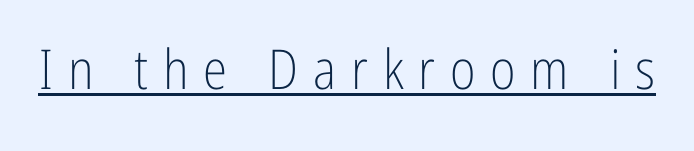
The passage shown is typed in a proportional face where columns would drift. Words appear elongated and porous because spacing is wide. No heavy texture on the line: the type isn't bold. Unlike a traditional serif, this face leaves its strokes unadorned.
